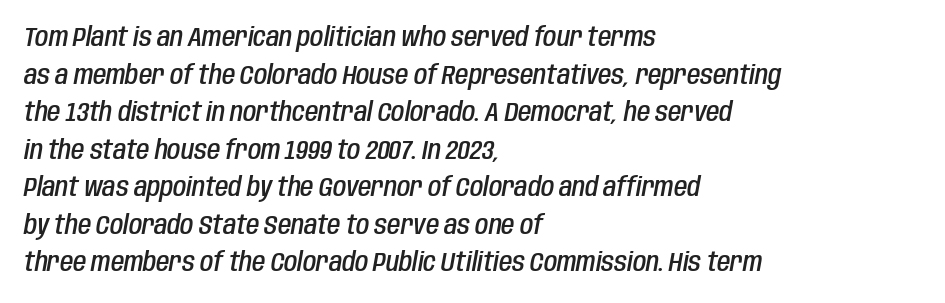
The image shows 27 px text type, italic (leaning right); set left-aligned, normal line spacing (1.39x), normal letter spacing, not underlined.
